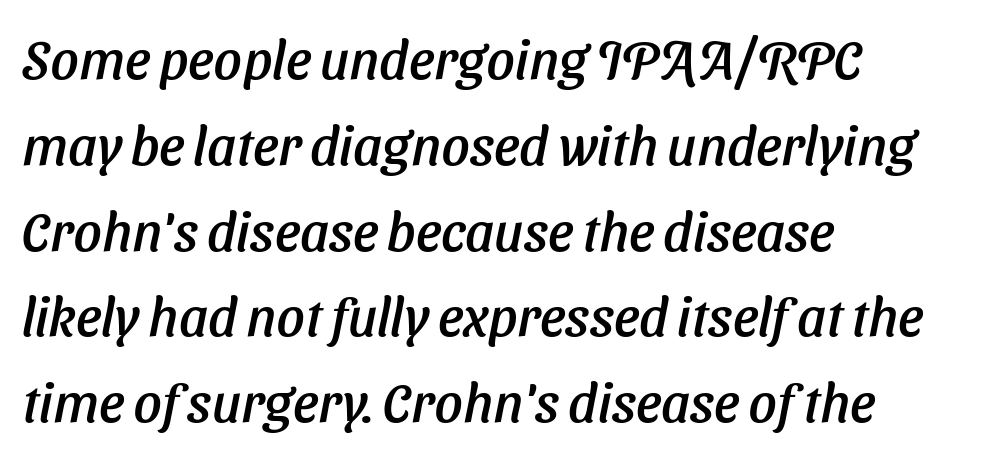
{"italic": "yes", "lean": "right", "slant_degrees": 11, "width": "normal", "stroke_contrast": "low", "x_height": "medium", "monospaced": "no", "underline": "no", "align": "left", "line_spacing": "normal", "line_spacing_ratio": 1.56, "letter_spacing": "normal", "letter_spacing_em": 0.0, "glyph_px": 55}
